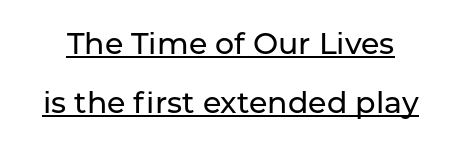
Q: Is the text italic (slanted)? A: No, it is upright.
Q: Is the typeface a serif or a sans-serif typeface? A: Sans-serif.
Q: Is the text underlined? A: Yes.
Q: Is the spacing between letters normal or unusually wide? A: Normal.
Q: Is the spacing between lines tight, normal or loose? A: Loose.
Q: Width (condensed, normal, or wide)? A: Normal.
Q: Stroke contrast? A: Low.
Q: x-height? A: Medium.
Q: Monospaced? A: No.
